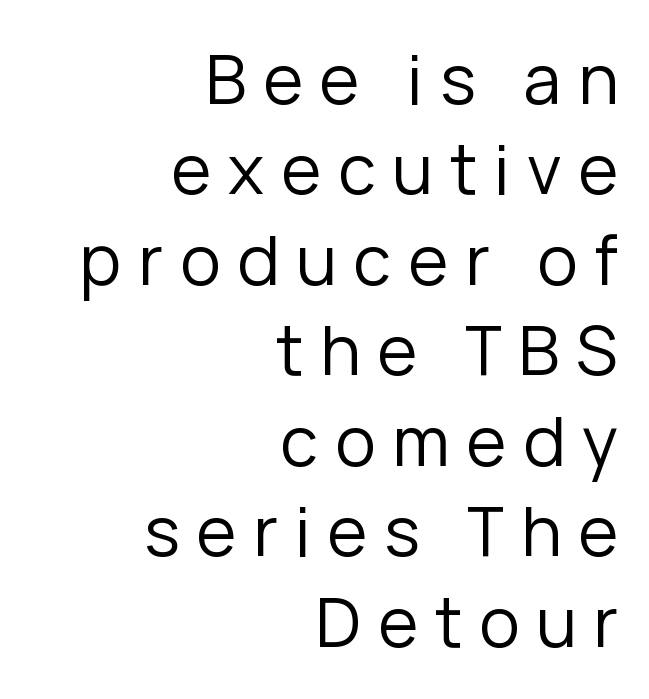
Decoration check: the copy has no underline. The letters are spread apart with noticeably loose tracking. Looks like regular typesetting: each glyph gets only the width it needs. A normal amount of white space separates one row of letters from the next. The rag falls on the left side of this text block.
